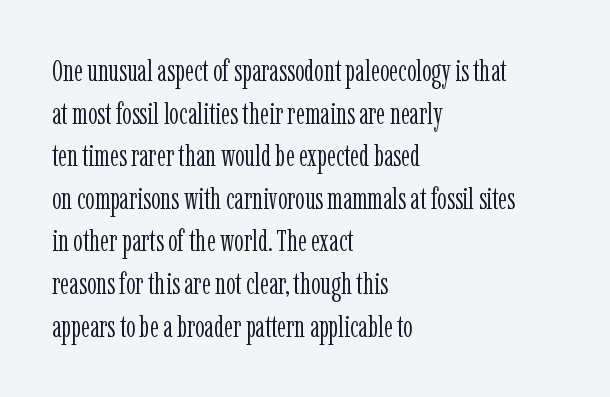
Unbolded letterforms with no extra heft. Every stem runs plumb, perpendicular to the baseline. Is this a sans? No — the strokes have serifs. The tracking reads as untouched default to a designer's eye. The line-height multiplier appears to be the usual default. Reading down the block, your eye returns to a fixed left position each line.
